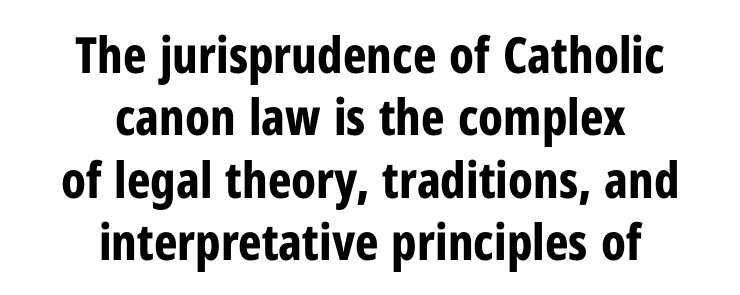
Q: Is the text bold? A: Yes.
Q: Is the text italic (slanted)? A: No, it is upright.
Q: Is the typeface a serif or a sans-serif typeface? A: Sans-serif.
Q: Is the text underlined? A: No.
Q: How is the paragraph aligned? A: Centered.
Q: Is the spacing between letters normal or unusually wide? A: Normal.
Q: Is the spacing between lines tight, normal or loose? A: Normal.
Q: Width (condensed, normal, or wide)? A: Condensed.
Q: Stroke contrast? A: Low.
Q: x-height? A: Medium.
Q: Monospaced? A: No.
